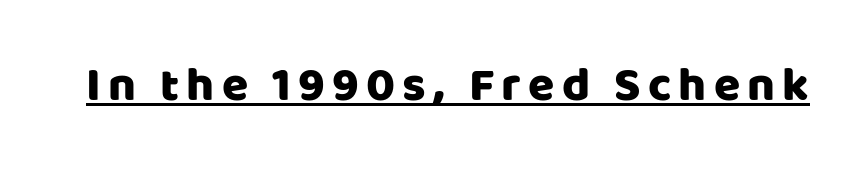
{"serif": "no", "italic": "no", "width": "normal", "stroke_contrast": "low", "x_height": "large", "monospaced": "no", "underline": "yes", "glyph_px": 48}
